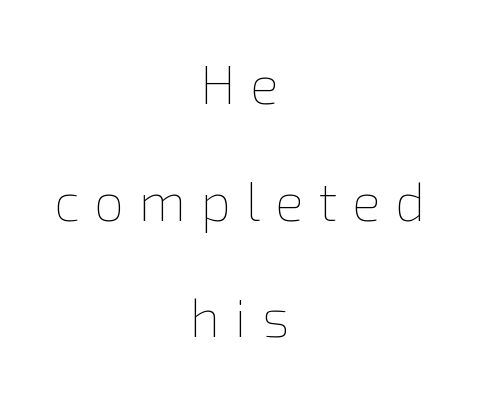
Q: Is the text bold? A: No.
Q: Is the text italic (slanted)? A: No, it is upright.
Q: Is the text underlined? A: No.
Q: How is the paragraph aligned? A: Centered.
Q: Is the spacing between letters normal or unusually wide? A: Unusually wide.
Q: Is the spacing between lines tight, normal or loose? A: Loose.
Q: Width (condensed, normal, or wide)? A: Normal.
Q: x-height? A: Medium.
Q: Monospaced? A: No.
